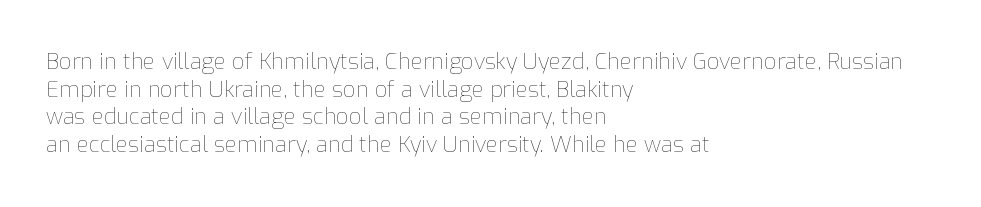
The typeface has the unassuming heft of standard copy or less. Vertical strokes here are truly vertical. A clean baseline with only descenders dipping below it. Default kerning and tracking; the words read as compact shapes.
